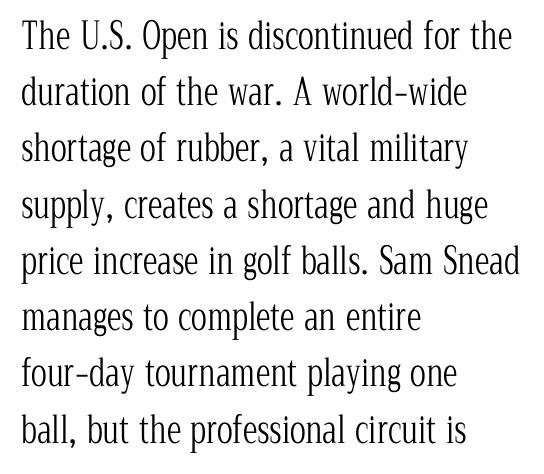
Underlining? Definitely not there. The block of text has a typical density, with ordinary space between rows. The compositor pushed each line to the left boundary. Serifs: yes, visible at the terminals of the letterforms. The rendering uses natural spacing where letterforms have individual widths. Ordinary non-slanted type is in use.
